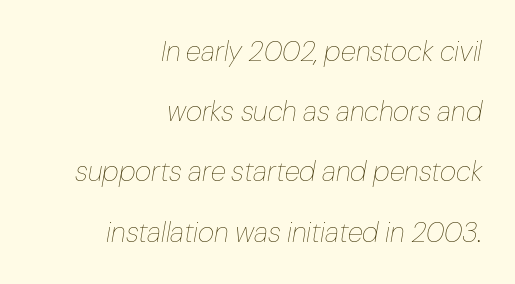
Q: Is the text bold? A: No.
Q: Is the text italic (slanted)? A: Yes, it leans right by about 10 degrees.
Q: Is the text underlined? A: No.
Q: How is the paragraph aligned? A: Right-aligned.
Q: Is the spacing between letters normal or unusually wide? A: Normal.
Q: Is the spacing between lines tight, normal or loose? A: Loose.
Q: Width (condensed, normal, or wide)? A: Normal.
Q: Stroke contrast? A: Low.
Q: x-height? A: Medium.
Q: Monospaced? A: No.
